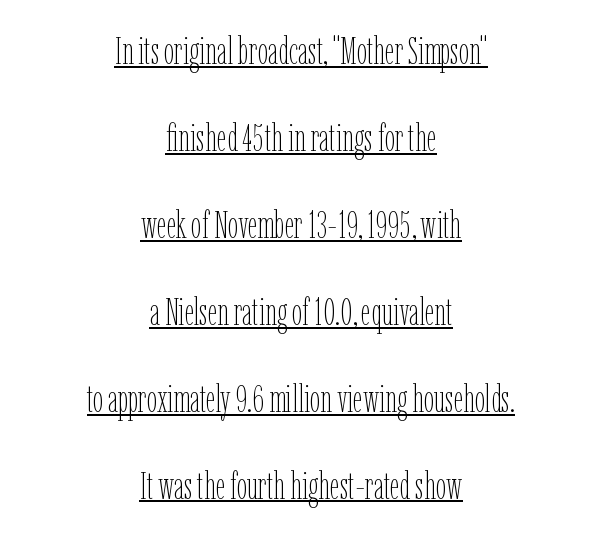
Q: Is the text bold? A: No.
Q: Is the text italic (slanted)? A: No, it is upright.
Q: Is the text underlined? A: Yes.
Q: How is the paragraph aligned? A: Centered.
Q: Is the spacing between letters normal or unusually wide? A: Normal.
Q: Is the spacing between lines tight, normal or loose? A: Loose.
Q: Width (condensed, normal, or wide)? A: Condensed.
Q: Stroke contrast? A: Low.
Q: x-height? A: Medium.
Q: Monospaced? A: No.
